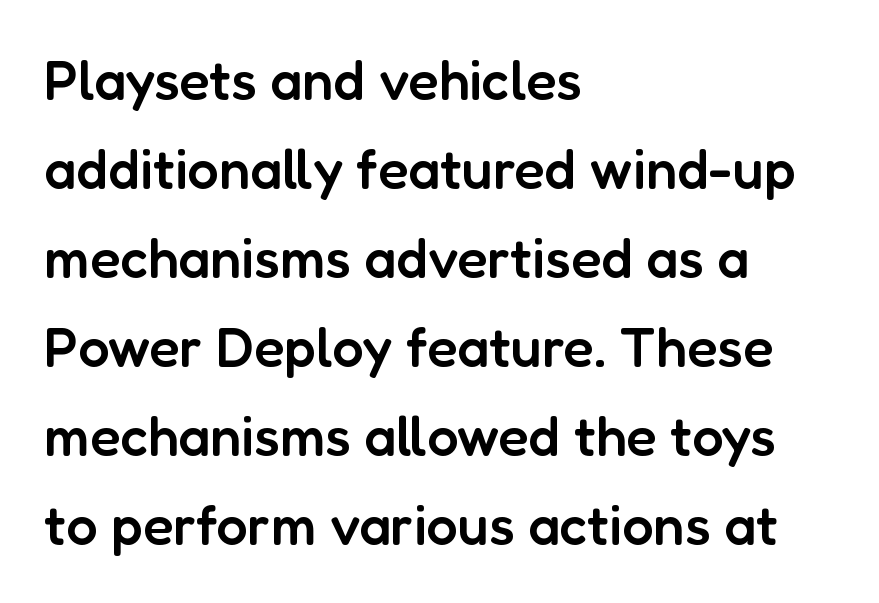
The image shows 56 px semibold sans-serif type, upright; set left-aligned, normal line spacing (1.59x), normal letter spacing, not underlined; low stroke contrast and a medium x-height.
